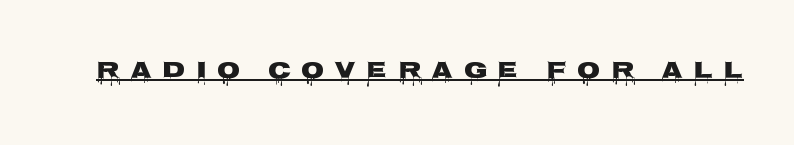
Emphasis is given by a line drawn under the lettering. The lettering stays uniformly vertical, giving the passage a roman look. This sample uses expanded letter spacing, leaving extra air between glyphs.
